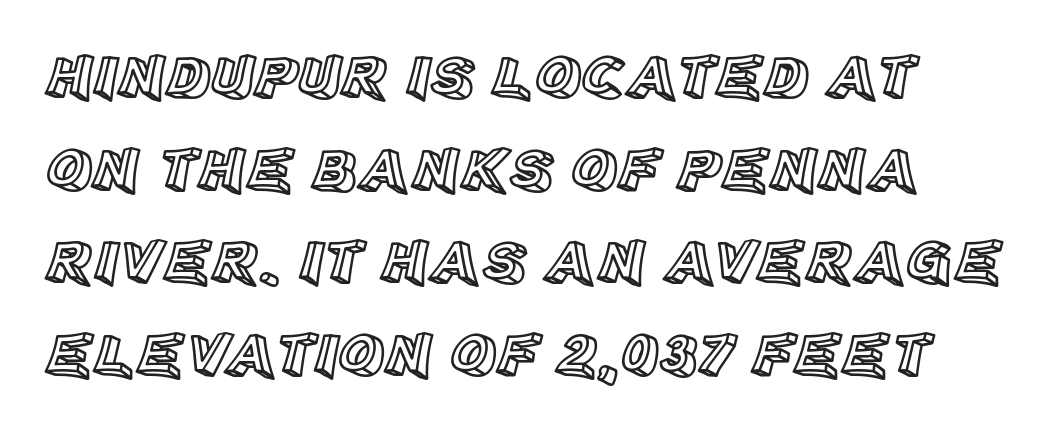
{"width": "normal", "x_height": "large", "monospaced": "no", "underline": "no", "line_spacing": "normal", "line_spacing_ratio": 1.47, "letter_spacing": "normal", "letter_spacing_em": 0.0, "glyph_px": 63}
